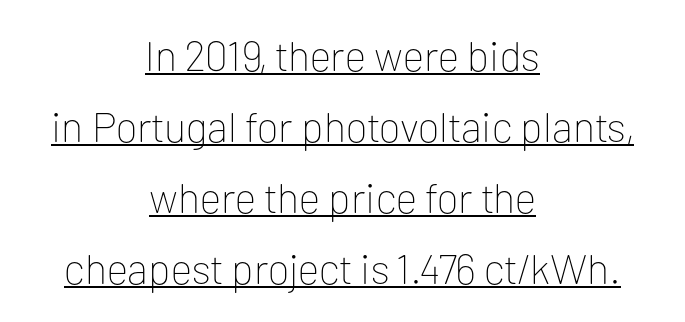
This is not heavy type; no bold has been used. The letters carry no serifs — their stems end cleanly without finishing strokes. The rendering uses natural spacing where letterforms have individual widths. Every character sits straight up, as roman type does.
